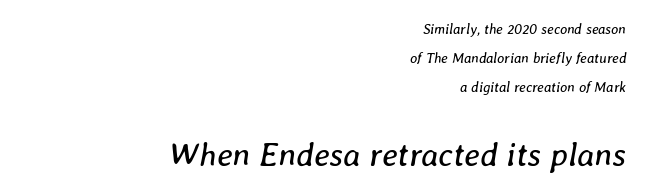
The image shows 33 px regular-weight type, italic (leaning right); set right-aligned, loose line spacing (2.08x), normal letter spacing, not underlined; the second (bottom) block is 2.36x larger; low stroke contrast and a medium x-height.
